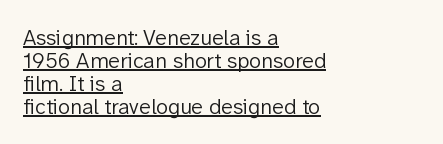
{"italic": "no", "bold": "no", "underline": "yes", "align": "left", "line_spacing": "tight", "line_spacing_ratio": 1.04, "letter_spacing": "normal", "letter_spacing_em": 0.0, "glyph_px": 22}
